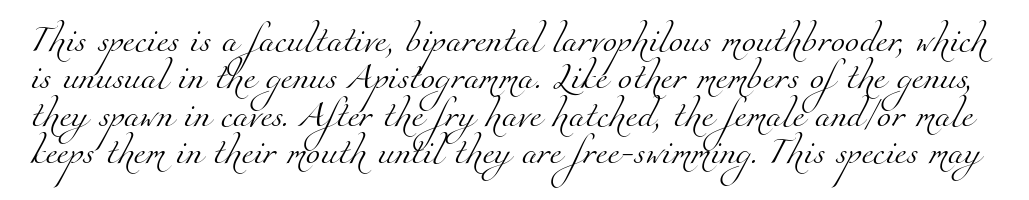
The image shows 26 px text type; set normal line spacing (1.44x), normal letter spacing, not underlined.
